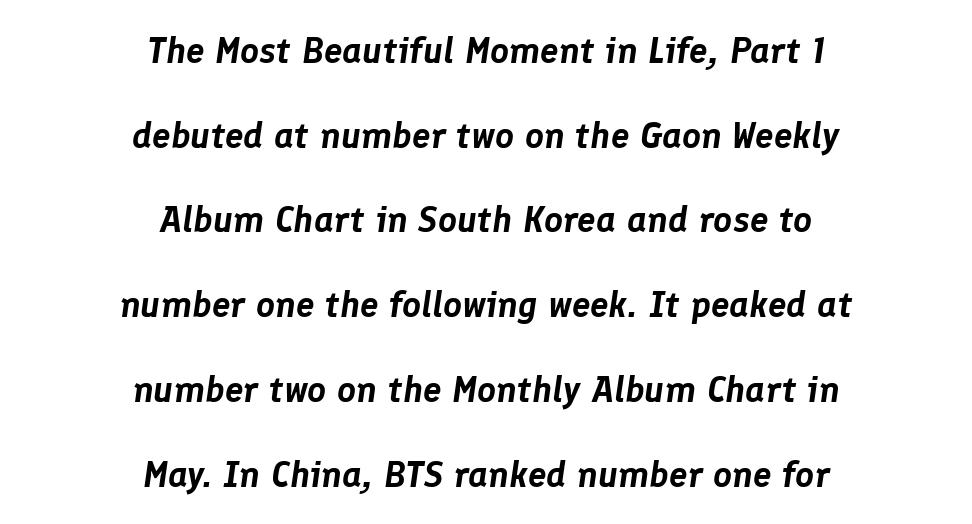
{"italic": "yes", "lean": "right", "slant_degrees": 8, "width": "normal", "stroke_contrast": "low", "x_height": "medium", "monospaced": "no", "underline": "no", "align": "center", "line_spacing": "loose", "line_spacing_ratio": 2.29, "letter_spacing": "normal", "letter_spacing_em": 0.0, "glyph_px": 37}
